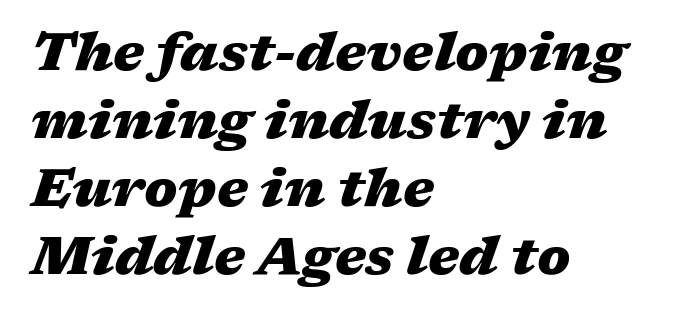
Decoration check: the copy has no underline. The face used here has a pronounced slope to its letters. The letters advance in unequal steps, a hallmark of proportional type. How are the letters spaced? Ordinarily, with no added tracking. Compared with typical paragraphs, the rows here are spaced about the same. Compared with a centered layout, this one pins lines to the left instead.
